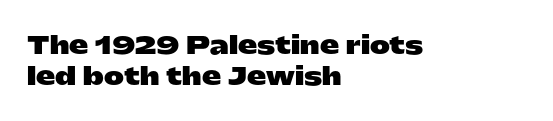
Q: Is the text bold? A: Yes.
Q: Is the text italic (slanted)? A: No, it is upright.
Q: Is the text underlined? A: No.
Q: How is the paragraph aligned? A: Left-aligned.
Q: Is the spacing between letters normal or unusually wide? A: Normal.
Q: Is the spacing between lines tight, normal or loose? A: Normal.
